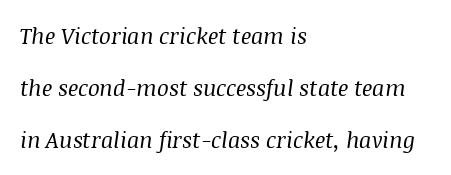
{"italic": "yes", "lean": "right", "slant_degrees": 8, "bold": "no", "underline": "no", "align": "left", "line_spacing": "loose", "line_spacing_ratio": 2.36, "letter_spacing": "normal", "letter_spacing_em": 0.0, "glyph_px": 22}
